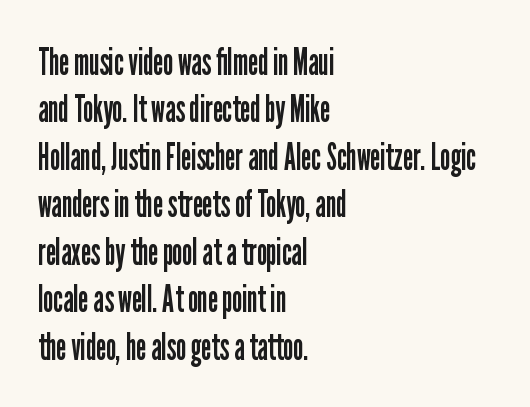
The image shows 38 px regular-weight, condensed sans-serif type, upright; set left-aligned, normal line spacing (1.25x), normal letter spacing, not underlined; low stroke contrast and a medium x-height.
